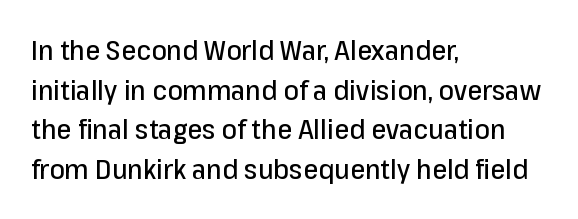
{"italic": "no", "underline": "no", "align": "left", "line_spacing": "normal", "line_spacing_ratio": 1.47, "letter_spacing": "normal", "letter_spacing_em": 0.0, "glyph_px": 27}
